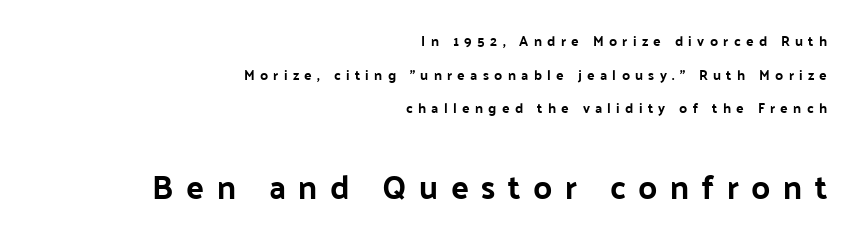
{"serif": "no", "italic": "no", "width": "normal", "stroke_contrast": "low", "x_height": "medium", "monospaced": "no", "underline": "no", "align": "right", "line_spacing": "loose", "line_spacing_ratio": 2.41, "letter_spacing": "wide", "letter_spacing_em": 0.38, "larger_block": "second", "size_ratio": 2.36, "glyph_px": 33}
